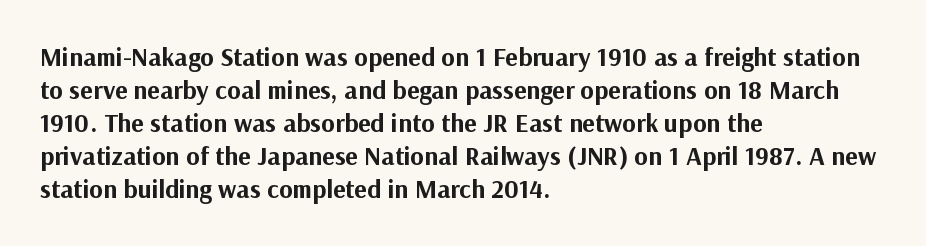
The image shows 26 px bold type, upright; set left-aligned, normal line spacing (1.27x), normal letter spacing, not underlined.
